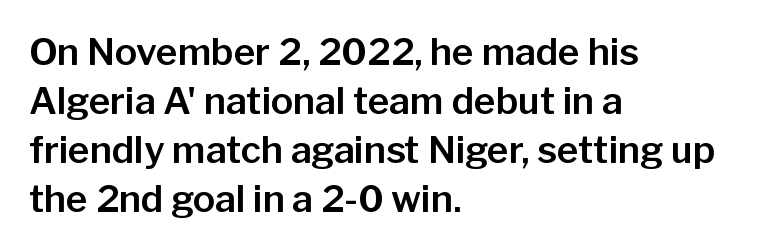
{"serif": "no", "italic": "no", "width": "normal", "stroke_contrast": "low", "x_height": "medium", "monospaced": "no", "underline": "no", "align": "left", "line_spacing": "normal", "line_spacing_ratio": 1.32, "letter_spacing": "normal", "letter_spacing_em": 0.0, "glyph_px": 37}
